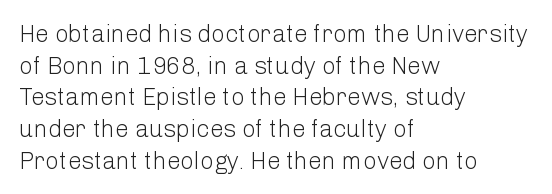
Leftover space on each line is placed entirely after the last word. The typesetting does not lean heavy: it is not bold. Honestly, the letter spacing is just normal — you wouldn't notice it. Underline: absent. If you drew a line through each stem, it would be perfectly vertical.
